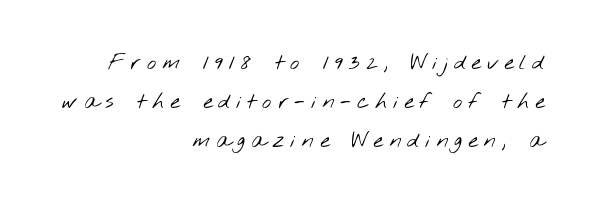
Q: Is the text bold? A: No.
Q: Is the text underlined? A: No.
Q: How is the paragraph aligned? A: Right-aligned.
Q: Is the spacing between letters normal or unusually wide? A: Unusually wide.
